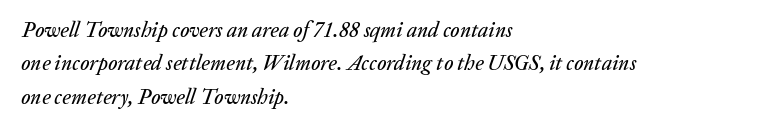
The image shows 21 px text type, italic (leaning right); set left-aligned, normal line spacing (1.59x), normal letter spacing, not underlined.
